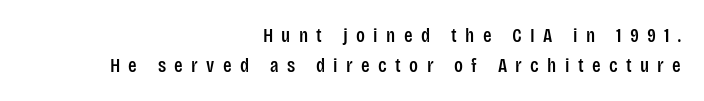
The image shows 20 px text type, upright; set right-aligned, normal line spacing (1.49x), unusually wide letter spacing (+0.42 em), not underlined.
